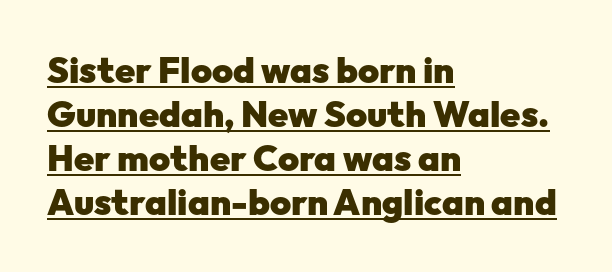
Q: Is the text bold? A: Yes.
Q: Is the text italic (slanted)? A: No, it is upright.
Q: Is the typeface a serif or a sans-serif typeface? A: Sans-serif.
Q: Is the text underlined? A: Yes.
Q: How is the paragraph aligned? A: Left-aligned.
Q: Is the spacing between letters normal or unusually wide? A: Normal.
Q: Width (condensed, normal, or wide)? A: Normal.
Q: Stroke contrast? A: Low.
Q: x-height? A: Medium.
Q: Monospaced? A: No.
